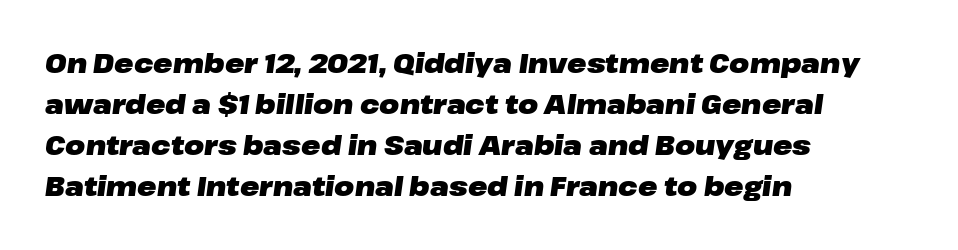
Q: Is the text bold? A: Yes.
Q: Is the text italic (slanted)? A: Yes, it leans right by about 8 degrees.
Q: Is the text underlined? A: No.
Q: How is the paragraph aligned? A: Left-aligned.
Q: Is the spacing between letters normal or unusually wide? A: Normal.
Q: Is the spacing between lines tight, normal or loose? A: Normal.
